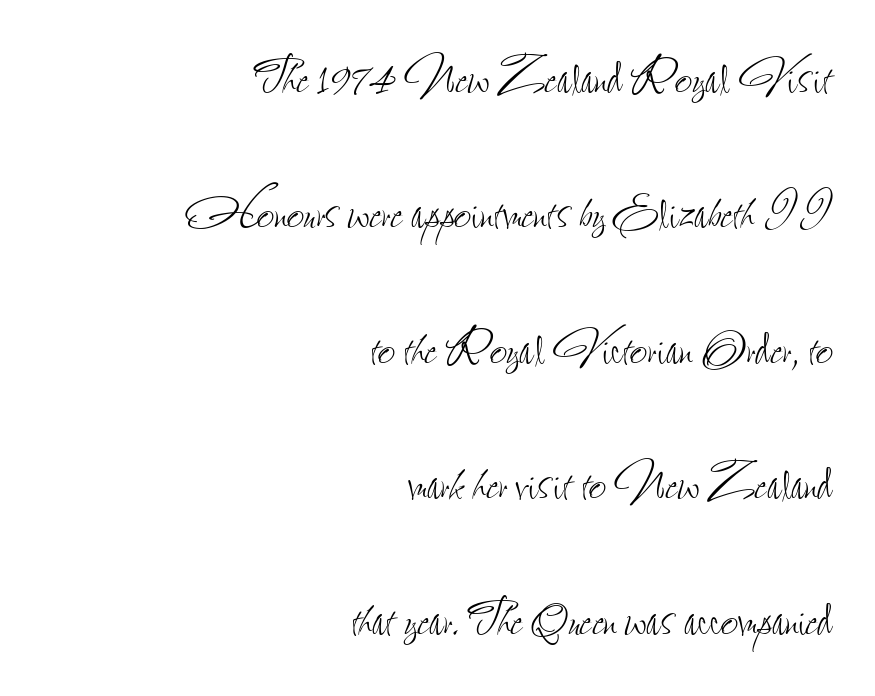
Alignment: flush right. No word sits above an underline. Does the leading feel generous? Absolutely, it's lavish. The face used here is rendered with its standard letterfit.
